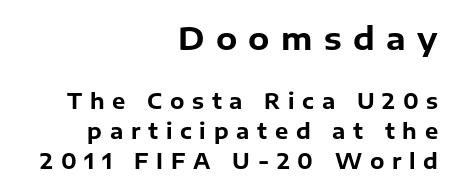
Vertical spacing — default. The passage shown is emphatically bold. Which of the two is more prominent by size? The first, at the top. No feet cap the strokes, marking this as sans-serif type. The paragraph has a hard right edge and a soft left edge.
